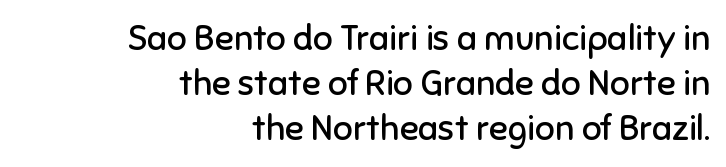
The image shows 35 px regular-weight sans-serif type, upright; set right-aligned, normal line spacing (1.28x), normal letter spacing, not underlined; low stroke contrast and a medium x-height.
